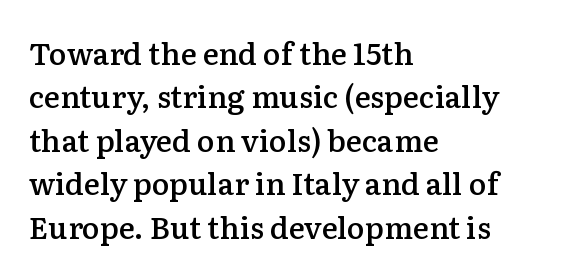
The image shows 30 px semibold serif type, upright; set left-aligned, normal line spacing (1.45x), normal letter spacing, not underlined; low stroke contrast and a medium x-height.
